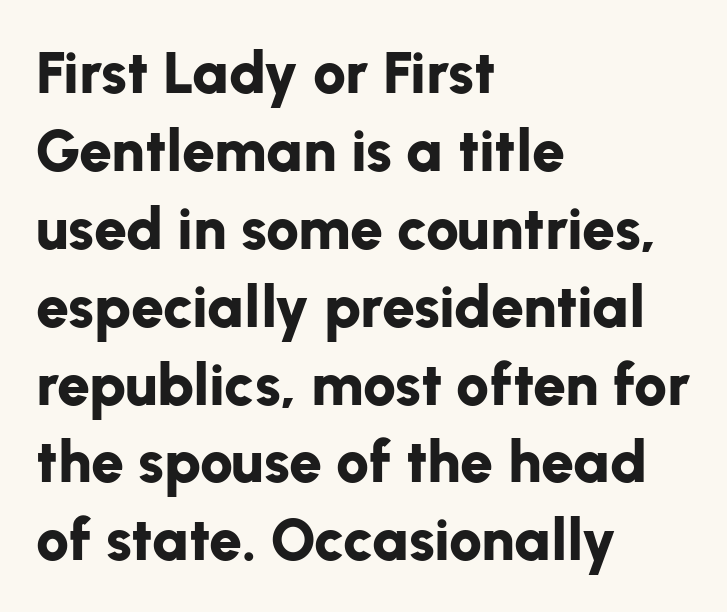
{"serif": "no", "italic": "no", "bold": "yes", "weight": "bold", "width": "normal", "stroke_contrast": "low", "x_height": "medium", "monospaced": "no", "underline": "no", "align": "left", "line_spacing": "normal", "line_spacing_ratio": 1.32, "letter_spacing": "normal", "letter_spacing_em": 0.0, "glyph_px": 59}
